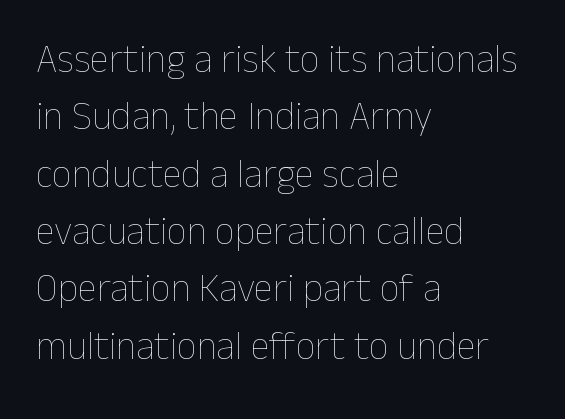
Ink coverage per letter is moderate at most. Words appear dense and cohesive because spacing is normal. Posture: straight, roman, zero tilt. Whoever set this chose a conventional vertical rhythm. In CSS terms this would be text-align: left. Plain, unruled lines of type.
